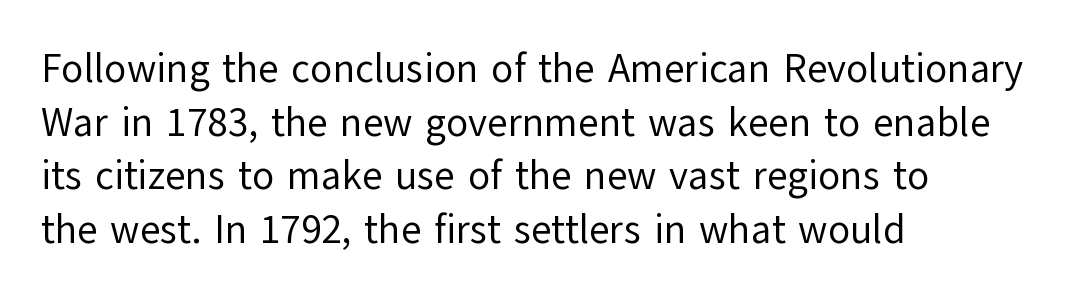
The image shows 40 px regular-weight sans-serif type, upright; set left-aligned, normal line spacing (1.34x), normal letter spacing, not underlined; low stroke contrast and a medium x-height.
